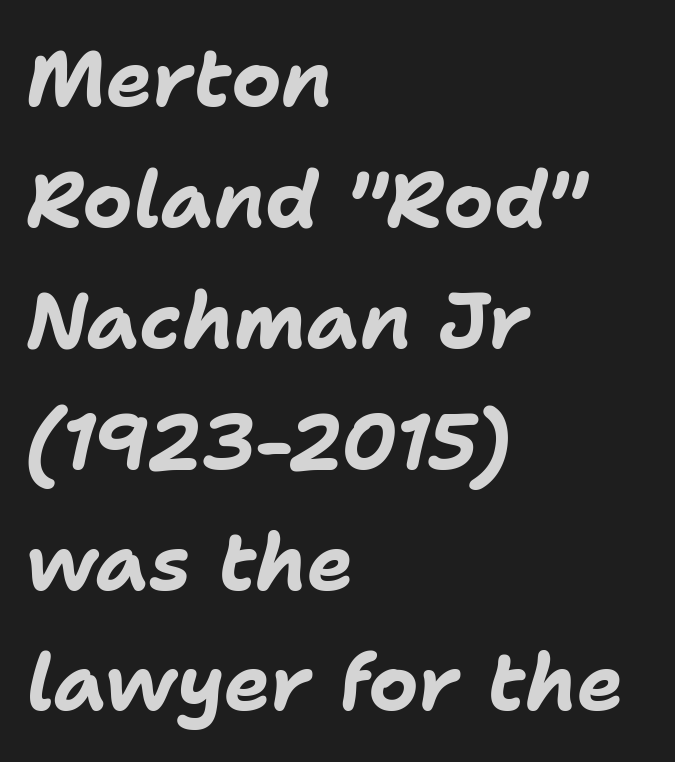
Q: Is the text bold? A: Yes.
Q: Is the text italic (slanted)? A: Yes, it leans right by about 11 degrees.
Q: Is the text underlined? A: No.
Q: How is the paragraph aligned? A: Left-aligned.
Q: Is the spacing between letters normal or unusually wide? A: Normal.
Q: Is the spacing between lines tight, normal or loose? A: Normal.
Q: Width (condensed, normal, or wide)? A: Normal.
Q: Stroke contrast? A: Low.
Q: x-height? A: Medium.
Q: Monospaced? A: No.
